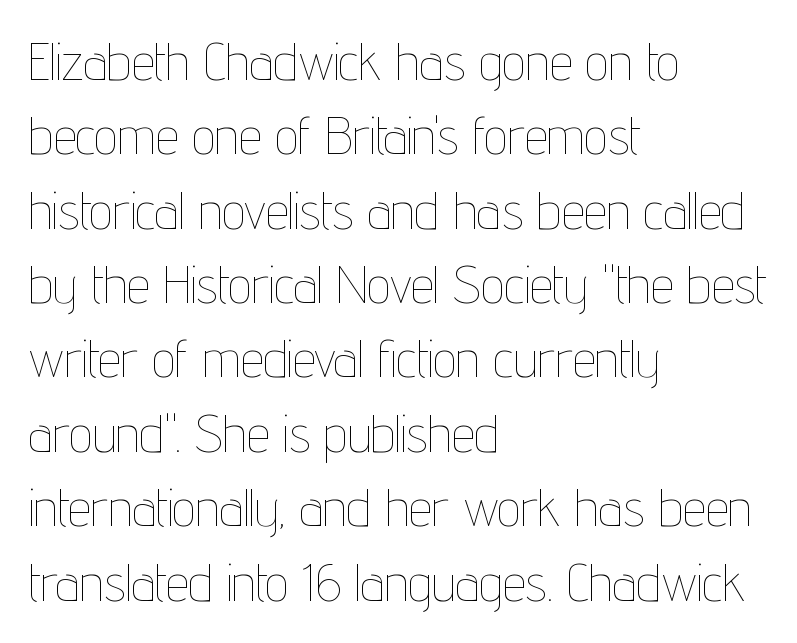
{"italic": "no", "bold": "no", "weight": "thin", "width": "condensed", "stroke_contrast": "low", "x_height": "medium", "monospaced": "no", "underline": "no", "align": "left", "line_spacing": "normal", "line_spacing_ratio": 1.43, "letter_spacing": "normal", "letter_spacing_em": 0.0, "glyph_px": 52}
